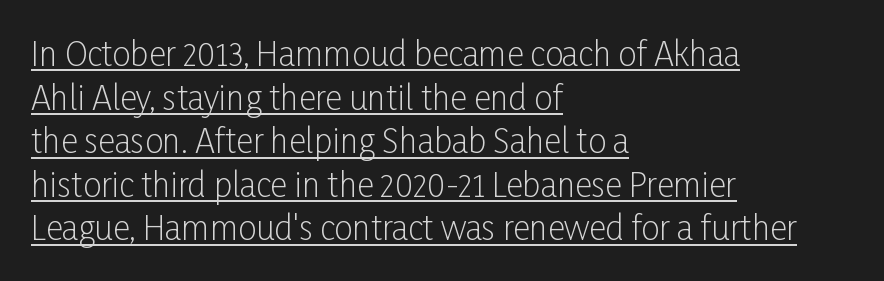
{"serif": "no", "italic": "no", "bold": "no", "weight": "light", "width": "condensed", "stroke_contrast": "low", "x_height": "medium", "monospaced": "no", "underline": "yes", "align": "left", "line_spacing": "normal", "line_spacing_ratio": 1.32, "letter_spacing": "normal", "letter_spacing_em": 0.0, "glyph_px": 33}
